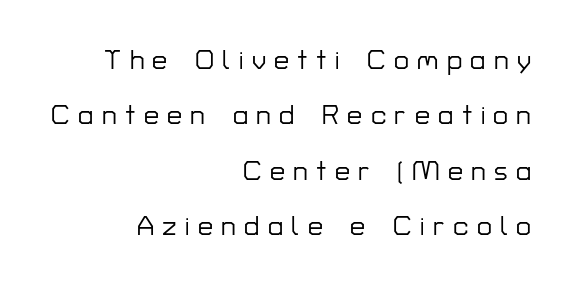
The image shows 27 px text type, upright; set right-aligned, loose line spacing (2.05x), unusually wide letter spacing (+0.31 em), not underlined.
